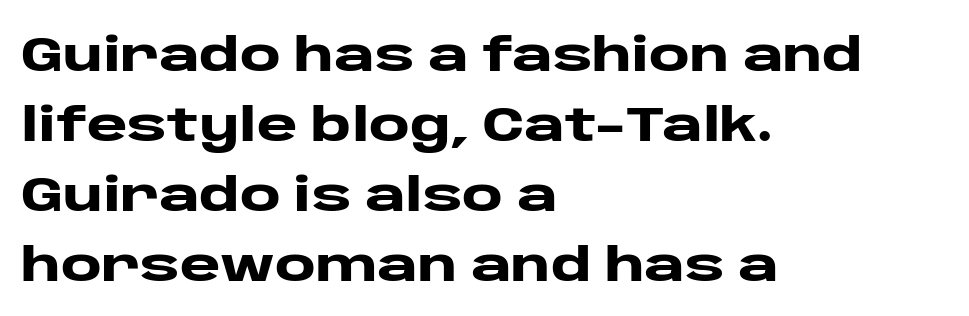
{"serif": "no", "italic": "no", "bold": "yes", "weight": "heavy", "width": "wide", "stroke_contrast": "low", "x_height": "large", "monospaced": "no", "underline": "no", "align": "left", "line_spacing": "normal", "line_spacing_ratio": 1.43, "letter_spacing": "normal", "letter_spacing_em": 0.0, "glyph_px": 49}
